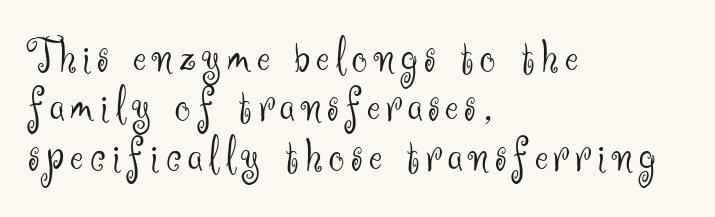
Q: Is the text bold? A: No.
Q: Is the text italic (slanted)? A: No, it is upright.
Q: Is the typeface a serif or a sans-serif typeface? A: Sans-serif.
Q: Is the text underlined? A: No.
Q: How is the paragraph aligned? A: Left-aligned.
Q: Is the spacing between lines tight, normal or loose? A: Tight.
Q: Width (condensed, normal, or wide)? A: Normal.
Q: Stroke contrast? A: Medium.
Q: x-height? A: Small.
Q: Monospaced? A: No.
